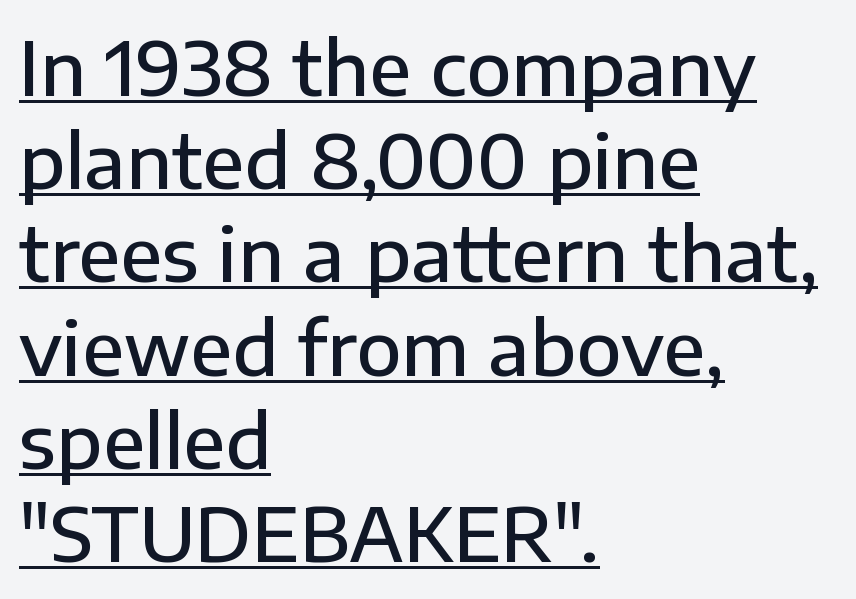
This rendering features underlined lettering. Letterform terminals end flat and unadorned throughout the passage. This rendering uses left alignment, leaving the right contour irregular. The glyphs have the mass of a demibold cut, below bold. You could not count columns in this text — the font is proportionally spaced. Each word holds together tightly as a unit, with standard inter-letter gaps.
